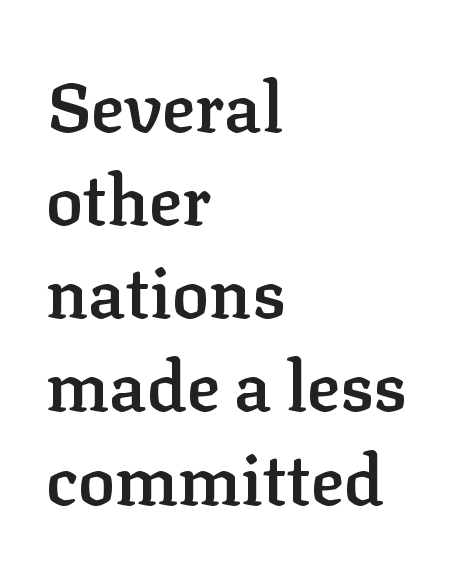
A roman cut, with each character standing at attention. How are the letters spaced? Ordinarily, with no added tracking. Honestly, there is no underline to notice here at all. Notice how the passage keeps a crisp vertical edge on the left only. Note: serifs present on the glyphs.
